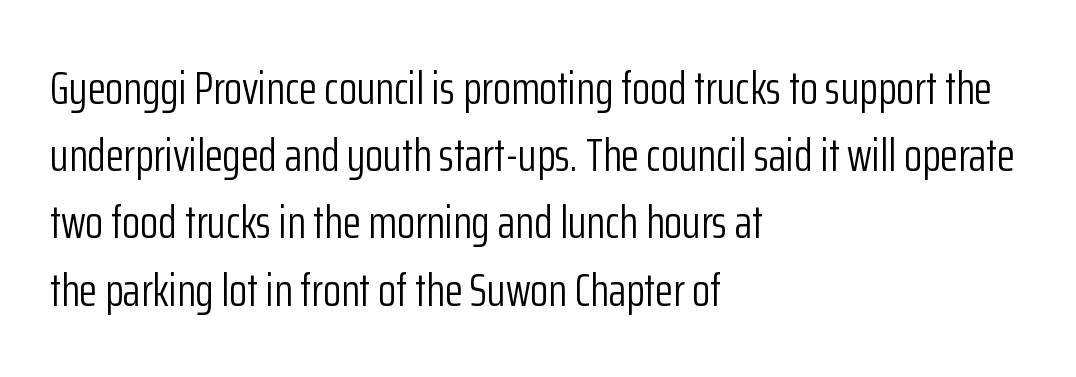
The image shows 47 px light, condensed sans-serif type, upright; set left-aligned, normal line spacing (1.43x), normal letter spacing, not underlined; low stroke contrast and a medium x-height.
